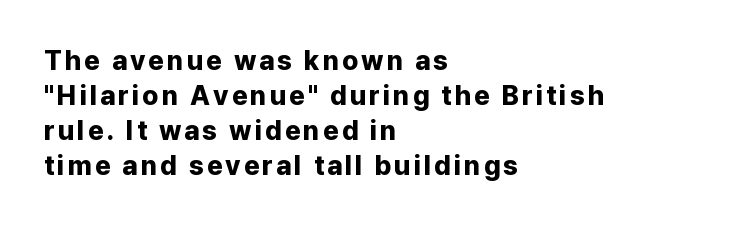
Check the space under the baseline: it is left empty. Emphasis by weight is at full strength: bold. Style check: upright. Leading: standard. Teacher's note: observe the even left margin — that is flush-left alignment.
